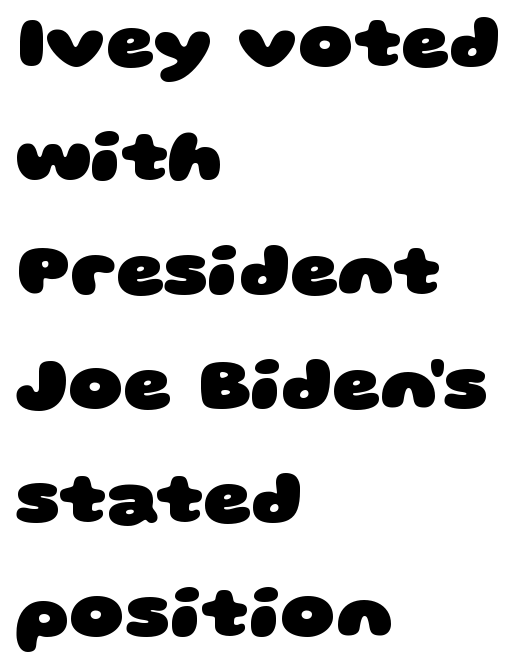
The image shows 75 px heavy, wide sans-serif type; set left-aligned, normal line spacing (1.52x), normal letter spacing, not underlined; low stroke contrast and a large x-height.
